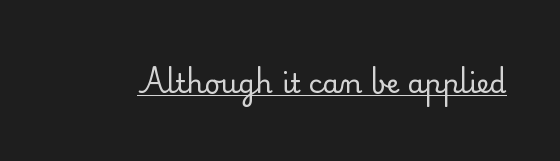
The image shows 27 px text type, upright; set normal letter spacing, underlined.
